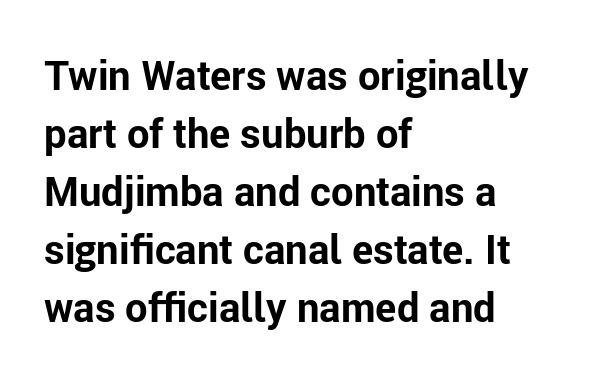
{"serif": "no", "italic": "no", "bold": "yes", "weight": "bold", "width": "normal", "stroke_contrast": "low", "x_height": "medium", "monospaced": "no", "underline": "no", "align": "left", "line_spacing": "normal", "line_spacing_ratio": 1.45, "letter_spacing": "normal", "letter_spacing_em": 0.0, "glyph_px": 40}
